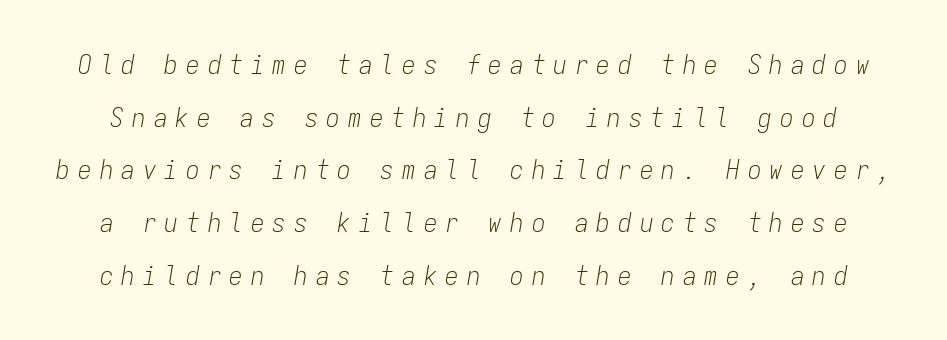
{"italic": "yes", "lean": "right", "slant_degrees": 9, "bold": "no", "underline": "no", "line_spacing": "loose", "line_spacing_ratio": 1.95, "letter_spacing": "wide", "letter_spacing_em": 0.3, "glyph_px": 27}
